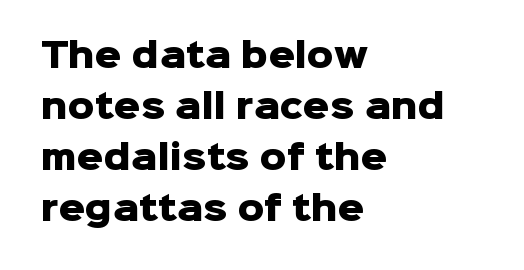
Is this a sans? Yes — the strokes have no serifs. Leftover space on each line is placed entirely after the last word. This rendering leaves character spacing at its baseline value. Baseline-to-baseline distance is the conventional proportion of letter height.
